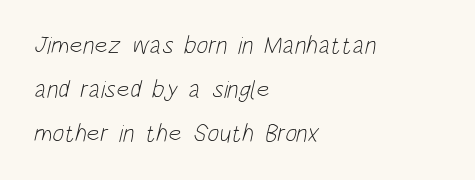
Letters have the restrained weight of plain body copy at most. Clear beneath every line of the passage. The tracking reads as untouched default to a designer's eye. This sample is left-justified, so line endings fall wherever the words run out.
